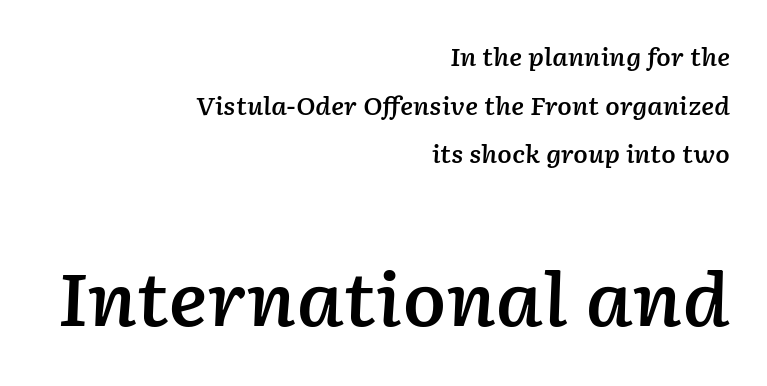
Style check: oblique. The line texture is even and compact thanks to regular tracking. Does the copy run flush right? Yes — the right margin is perfectly even. The rendering enlarges the type as you move from the upper chunk to the lower. Proportional: the letters do not fall into vertical columns.
